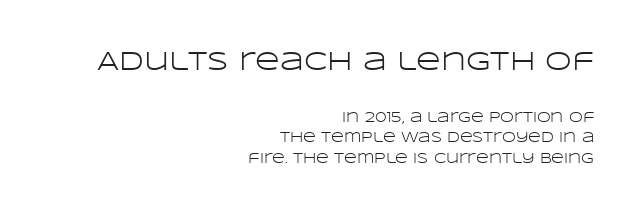
The words here are not underlined. On a weight scale, this lands at 450 or below. Which margin do the lines hug? The right one — the left edge is uneven. If you measured baseline to baseline, you'd find a middling distance.
